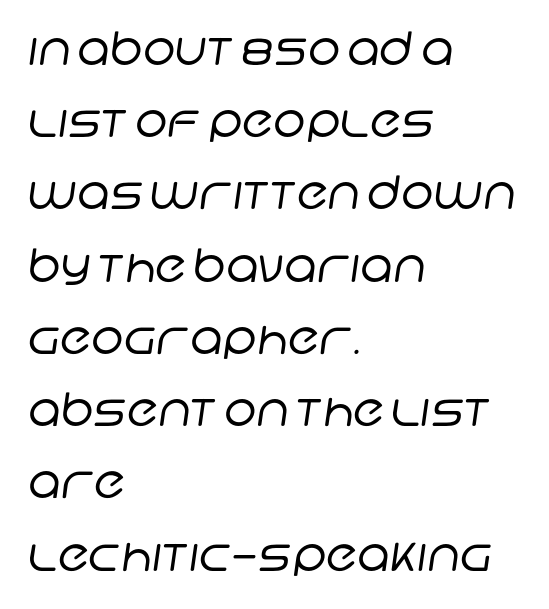
Alignment: flush left. The typeface chosen for these lines omits serifs. Each letter keeps its own natural width here, so spacing adapts to shape. This sample keeps an unexceptional amount of space between lines.
